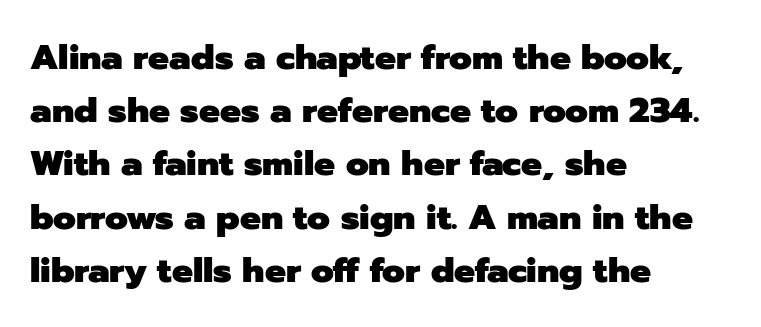
The image shows 35 px heavy sans-serif type, upright; set left-aligned, normal line spacing (1.52x), normal letter spacing, not underlined; low stroke contrast and a medium x-height.
